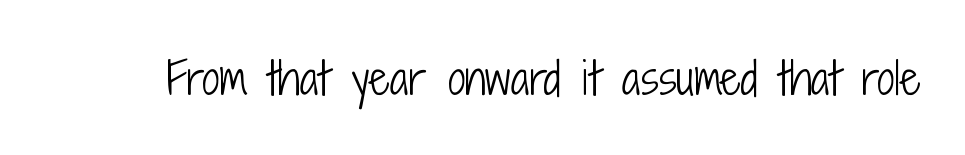
{"serif": "no", "italic": "no", "bold": "no", "weight": "light", "width": "condensed", "stroke_contrast": "low", "x_height": "medium", "monospaced": "no", "underline": "no", "letter_spacing": "normal", "letter_spacing_em": 0.0, "glyph_px": 44}
